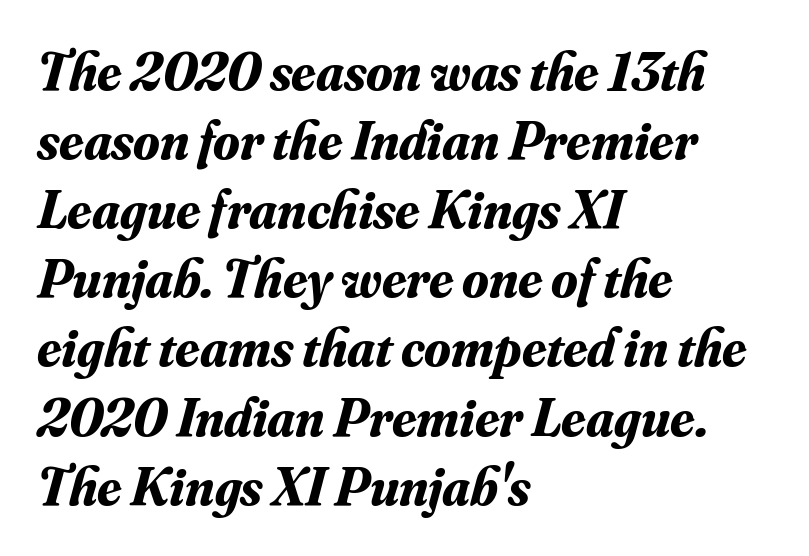
Designer's note — italics engaged. Look at the tracking — it's just the regular setting, nothing added. This rendering uses left alignment, leaving the right contour irregular. Line spacing here is normal. The space beneath each line is pristine and unruled.
